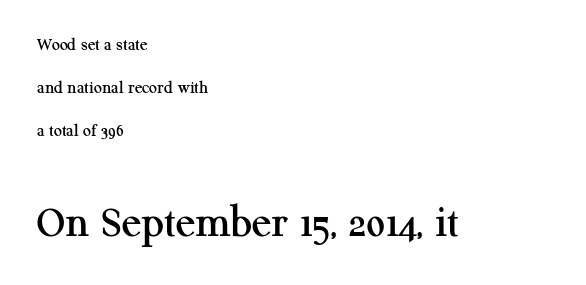
The image shows 46 px serif type, upright; set left-aligned, loose line spacing (2.4x), normal letter spacing, not underlined; the second (bottom) block is 2.56x larger; medium stroke contrast and a medium x-height.
